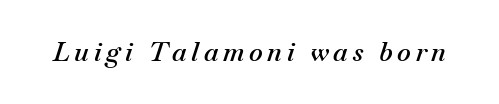
The glyphs have the mass of a demibold cut, below bold. The letters are slanted; this is an italic face. A clean baseline with only descenders dipping below it.
